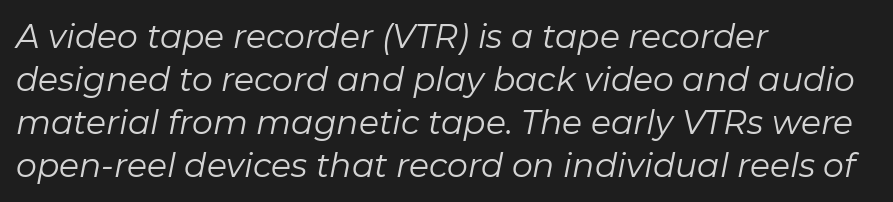
The image shows 33 px regular-weight type, italic (leaning right); set left-aligned, normal line spacing (1.3x), normal letter spacing, not underlined; low stroke contrast and a medium x-height.
